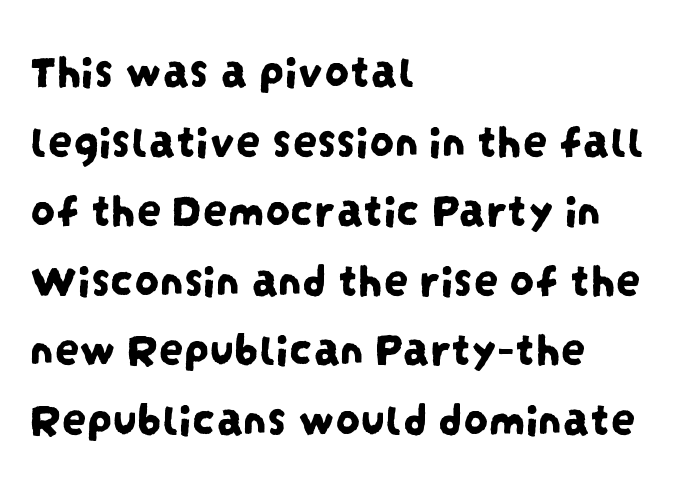
The image shows 49 px condensed sans-serif type; set left-aligned, normal line spacing (1.42x), normal letter spacing, not underlined; low stroke contrast and a large x-height.
